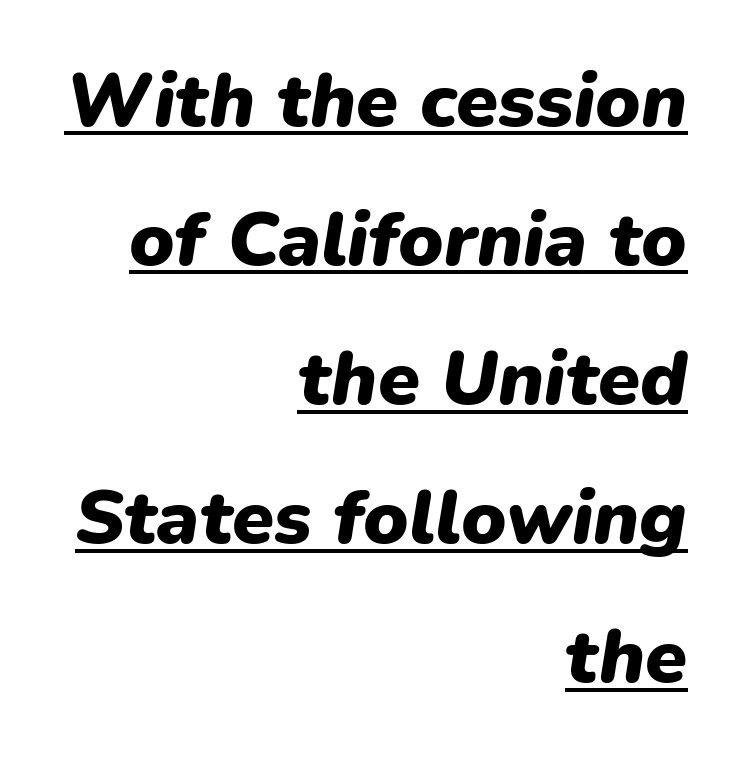
Somebody hit Ctrl+U on this one — the words are underlined. This rendering leaves character spacing at its baseline value. Compared with a flush-left layout, this one pins lines to the opposite, right side. The rendering uses natural spacing where letterforms have individual widths. Strong, thick strokes mark this as bold type.
